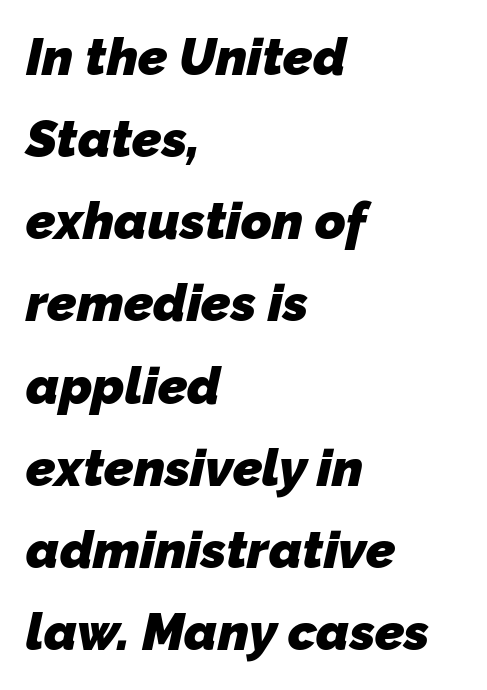
The image shows 52 px heavy sans-serif type; set left-aligned, normal line spacing (1.58x), normal letter spacing, not underlined; low stroke contrast and a medium x-height.
